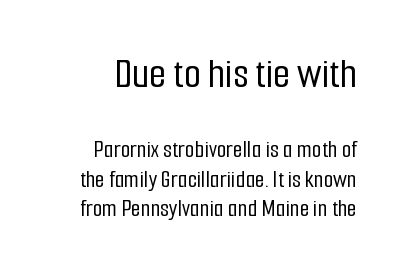
The face used here is proportionally spaced, like ordinary book or web type. Which chunk is bigger? The first one — the top block dwarfs the bottom. The lines in this sample share a right terminus and differ only in where they begin. Font category for this specimen: sans-serif.
